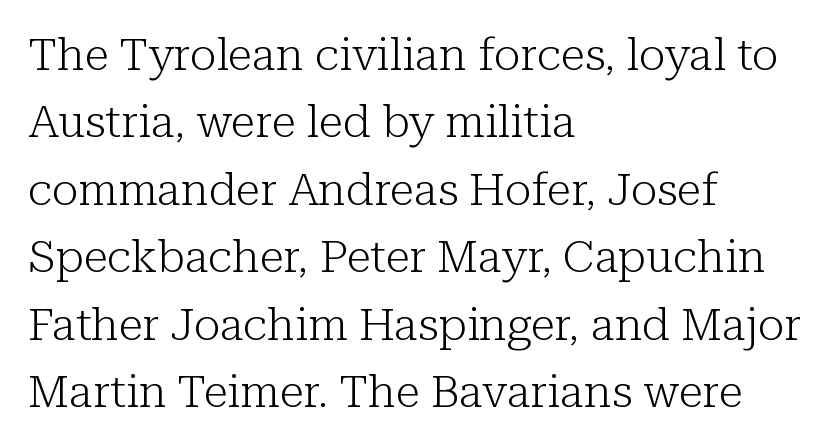
Q: Is the text bold? A: No.
Q: Is the text italic (slanted)? A: No, it is upright.
Q: Is the typeface a serif or a sans-serif typeface? A: Serif.
Q: Is the text underlined? A: No.
Q: How is the paragraph aligned? A: Left-aligned.
Q: Is the spacing between letters normal or unusually wide? A: Normal.
Q: Is the spacing between lines tight, normal or loose? A: Normal.
Q: Width (condensed, normal, or wide)? A: Normal.
Q: Stroke contrast? A: Low.
Q: x-height? A: Medium.
Q: Monospaced? A: No.
